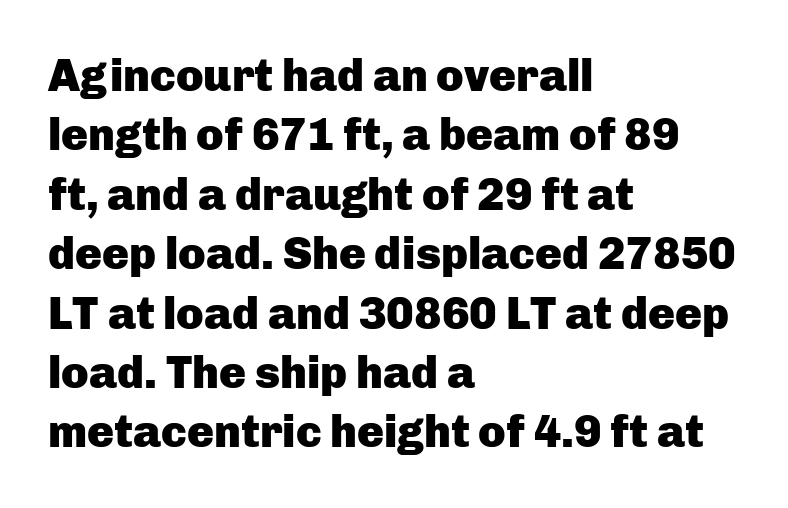
A bare baseline throughout the passage. Caption: multi-line text, flush left, ragged right. Is this a fixed-width face? No — the glyphs have proportional, varying widths. The passage shown is emphatically bold. Every stem runs plumb, perpendicular to the baseline. The passage shown is typeset with a sans-serif family.
